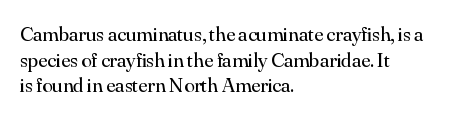
{"italic": "no", "bold": "no", "underline": "no", "align": "left", "line_spacing_ratio": 1.22, "letter_spacing": "normal", "letter_spacing_em": 0.0, "glyph_px": 21}
